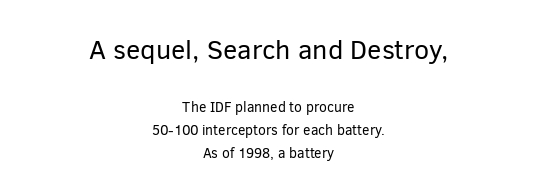
The image shows 27 px text type, upright; set centered, normal line spacing (1.67x), normal letter spacing, not underlined; the first (top) block is 1.93x larger.
